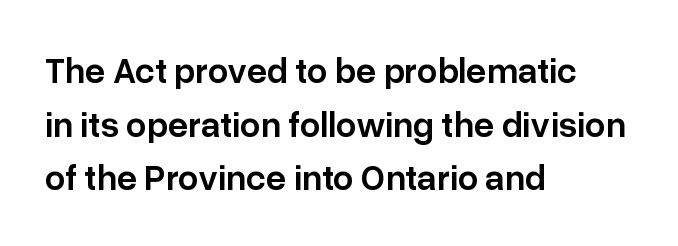
Q: Is the text bold? A: Semi-bold.
Q: Is the text italic (slanted)? A: No, it is upright.
Q: Is the typeface a serif or a sans-serif typeface? A: Sans-serif.
Q: Is the text underlined? A: No.
Q: How is the paragraph aligned? A: Left-aligned.
Q: Is the spacing between letters normal or unusually wide? A: Normal.
Q: Is the spacing between lines tight, normal or loose? A: Normal.
Q: Width (condensed, normal, or wide)? A: Normal.
Q: Stroke contrast? A: Low.
Q: x-height? A: Medium.
Q: Monospaced? A: No.
